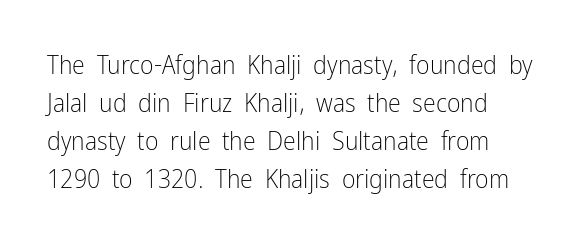
Visually the block forms a straight wall on the left and a jagged coastline on the right. Caption: standard tracking, unaltered. The type sits square on the baseline with zero lean. Weight: not bold — regular or lighter.
